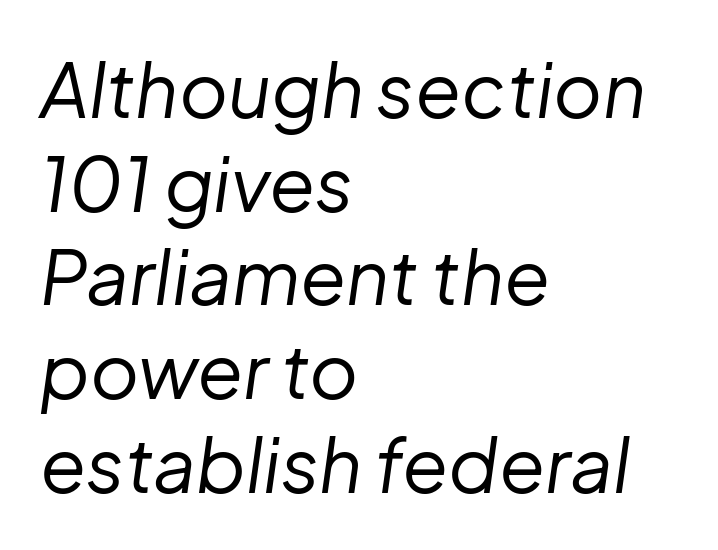
The image shows 75 px regular-weight type, italic (leaning right); set left-aligned, normal line spacing (1.25x), normal letter spacing, not underlined; low stroke contrast and a medium x-height.
